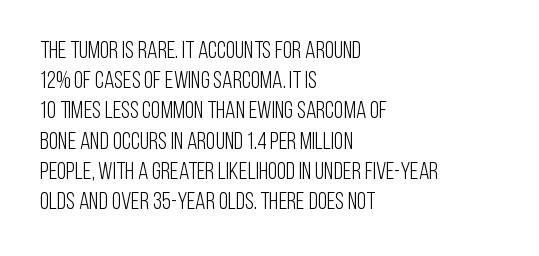
The weight would be labelled regular, book, light, or lighter still. Every stem runs plumb, perpendicular to the baseline. Descender tails drop into unmarked territory. One glance says typical: line gaps are just what's usual.
